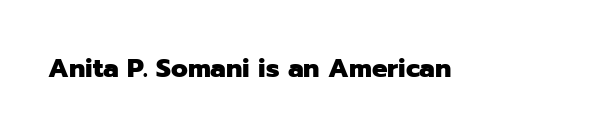
The image shows 26 px bold type, upright; set normal letter spacing, not underlined.
